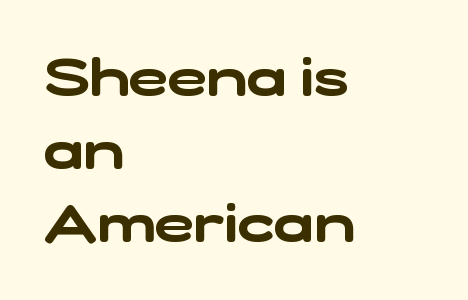
Q: Is the typeface a serif or a sans-serif typeface? A: Sans-serif.
Q: Is the text underlined? A: No.
Q: How is the paragraph aligned? A: Left-aligned.
Q: Is the spacing between letters normal or unusually wide? A: Normal.
Q: Is the spacing between lines tight, normal or loose? A: Normal.
Q: Width (condensed, normal, or wide)? A: Wide.
Q: Stroke contrast? A: Low.
Q: x-height? A: Medium.
Q: Monospaced? A: No.
